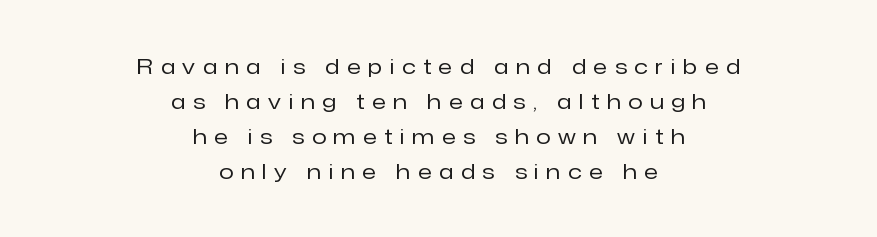
Q: Is the text bold? A: No.
Q: Is the text italic (slanted)? A: No, it is upright.
Q: Is the text underlined? A: No.
Q: How is the paragraph aligned? A: Centered.
Q: Is the spacing between letters normal or unusually wide? A: Unusually wide.
Q: Is the spacing between lines tight, normal or loose? A: Normal.
